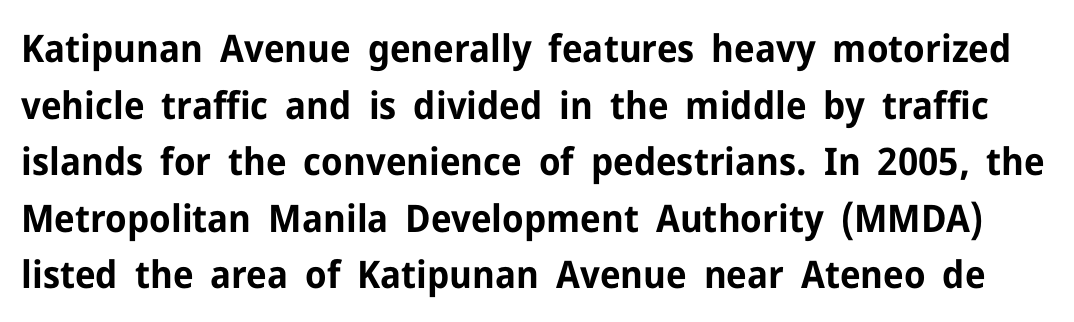
The image shows 38 px bold sans-serif type, upright; set normal line spacing (1.49x), normal letter spacing, not underlined; low stroke contrast and a medium x-height.
